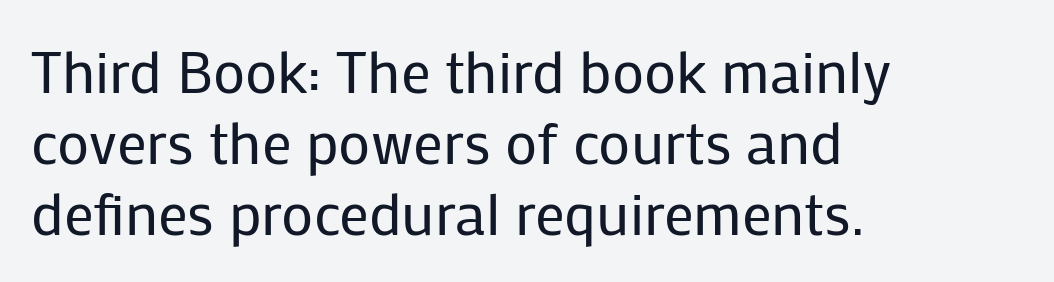
{"serif": "no", "italic": "no", "bold": "no", "weight": "regular", "width": "normal", "stroke_contrast": "low", "x_height": "medium", "monospaced": "no", "underline": "no", "align": "left", "line_spacing_ratio": 1.2, "letter_spacing": "normal", "letter_spacing_em": 0.0, "glyph_px": 59}
